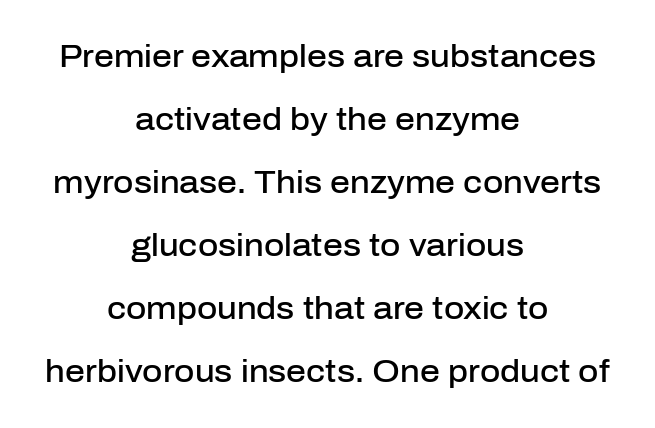
Q: Is the text bold? A: Semi-bold.
Q: Is the text italic (slanted)? A: No, it is upright.
Q: Is the typeface a serif or a sans-serif typeface? A: Sans-serif.
Q: Is the text underlined? A: No.
Q: How is the paragraph aligned? A: Centered.
Q: Is the spacing between letters normal or unusually wide? A: Normal.
Q: Is the spacing between lines tight, normal or loose? A: Loose.
Q: Width (condensed, normal, or wide)? A: Normal.
Q: Stroke contrast? A: Low.
Q: x-height? A: Medium.
Q: Monospaced? A: No.
